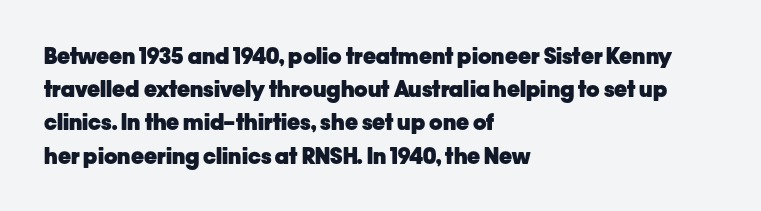
The image shows 22 px bold type, upright; set left-aligned, normal line spacing (1.51x), normal letter spacing, not underlined.
